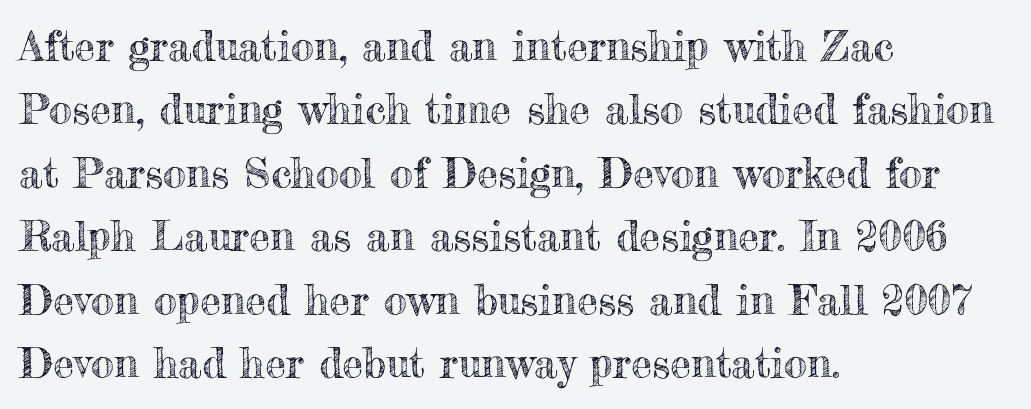
The image shows 42 px text type, upright; set left-aligned, normal line spacing (1.51x), normal letter spacing, not underlined; a small x-height.
